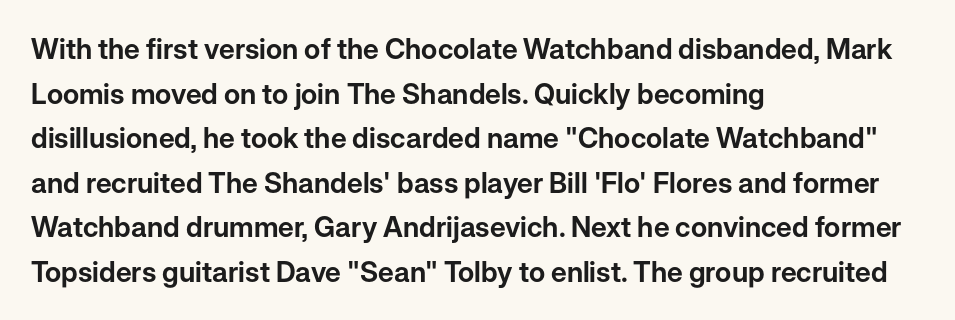
Q: Is the text italic (slanted)? A: No, it is upright.
Q: Is the typeface a serif or a sans-serif typeface? A: Sans-serif.
Q: Is the text underlined? A: No.
Q: How is the paragraph aligned? A: Left-aligned.
Q: Is the spacing between letters normal or unusually wide? A: Normal.
Q: Is the spacing between lines tight, normal or loose? A: Normal.
Q: Width (condensed, normal, or wide)? A: Normal.
Q: Stroke contrast? A: Low.
Q: x-height? A: Medium.
Q: Monospaced? A: No.
